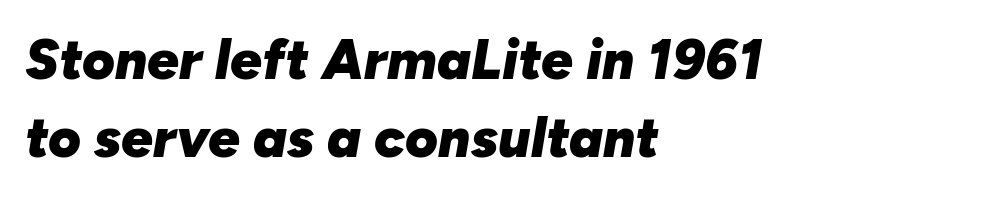
Compared with a centered layout, this one pins lines to the left instead. Does the lettering tilt? It does — this is italic. Does extra space separate the letters? No, they use regular spacing. The passage shown is not underscored anywhere.
